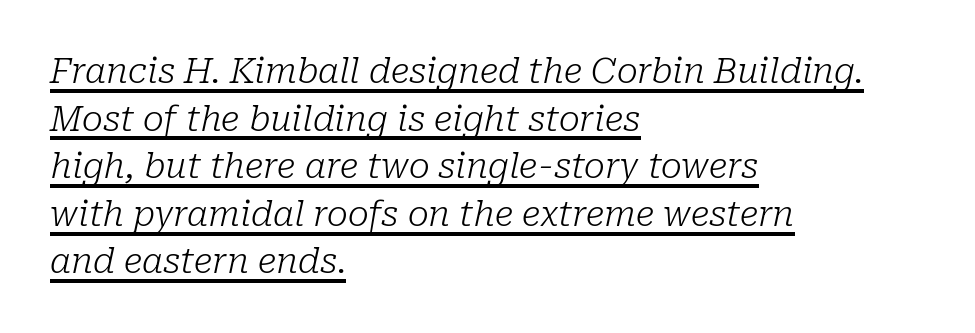
The typeface has the unassuming heft of standard copy or less. A serif font was chosen for this passage. Varying glyph widths throughout — classic text-font behaviour. Every word sits above its own underline.
